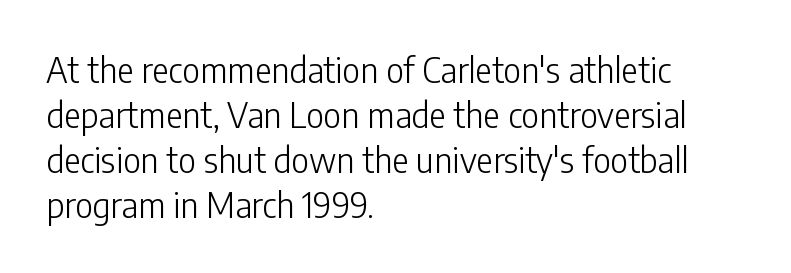
The image shows 35 px light, condensed sans-serif type, upright; set left-aligned, normal line spacing (1.29x), normal letter spacing, not underlined; low stroke contrast and a medium x-height.
